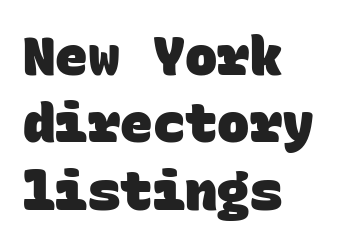
{"serif": "no", "bold": "yes", "weight": "heavy", "width": "normal", "stroke_contrast": "low", "x_height": "large", "monospaced": "yes", "underline": "no", "align": "left", "line_spacing": "normal", "line_spacing_ratio": 1.25, "letter_spacing": "normal", "letter_spacing_em": 0.0, "glyph_px": 54}
